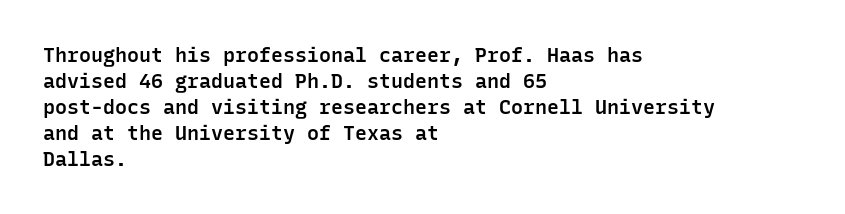
Q: Is the text bold? A: Semi-bold.
Q: Is the text italic (slanted)? A: No, it is upright.
Q: Is the text underlined? A: No.
Q: How is the paragraph aligned? A: Left-aligned.
Q: Is the spacing between letters normal or unusually wide? A: Normal.
Q: Is the spacing between lines tight, normal or loose? A: Normal.
